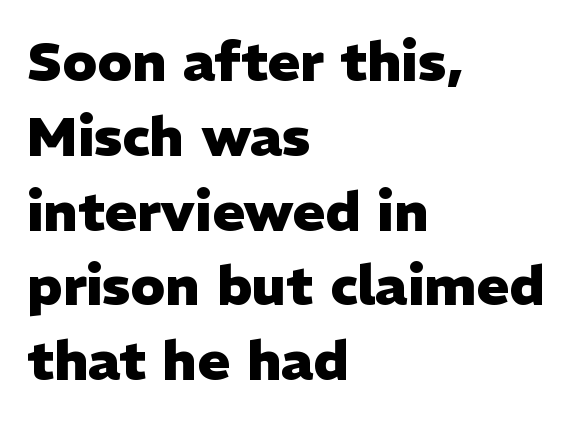
Q: Is the text bold? A: Yes.
Q: Is the text italic (slanted)? A: No, it is upright.
Q: Is the typeface a serif or a sans-serif typeface? A: Sans-serif.
Q: Is the text underlined? A: No.
Q: How is the paragraph aligned? A: Left-aligned.
Q: Is the spacing between letters normal or unusually wide? A: Normal.
Q: Is the spacing between lines tight, normal or loose? A: Normal.
Q: Width (condensed, normal, or wide)? A: Normal.
Q: Stroke contrast? A: Low.
Q: x-height? A: Medium.
Q: Monospaced? A: No.
